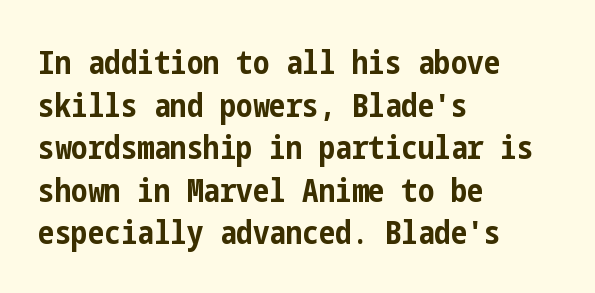
Q: Is the text bold? A: Yes.
Q: Is the text italic (slanted)? A: No, it is upright.
Q: Is the typeface a serif or a sans-serif typeface? A: Sans-serif.
Q: Is the text underlined? A: No.
Q: How is the paragraph aligned? A: Left-aligned.
Q: Is the spacing between letters normal or unusually wide? A: Normal.
Q: Is the spacing between lines tight, normal or loose? A: Normal.
Q: Width (condensed, normal, or wide)? A: Condensed.
Q: Stroke contrast? A: Low.
Q: x-height? A: Medium.
